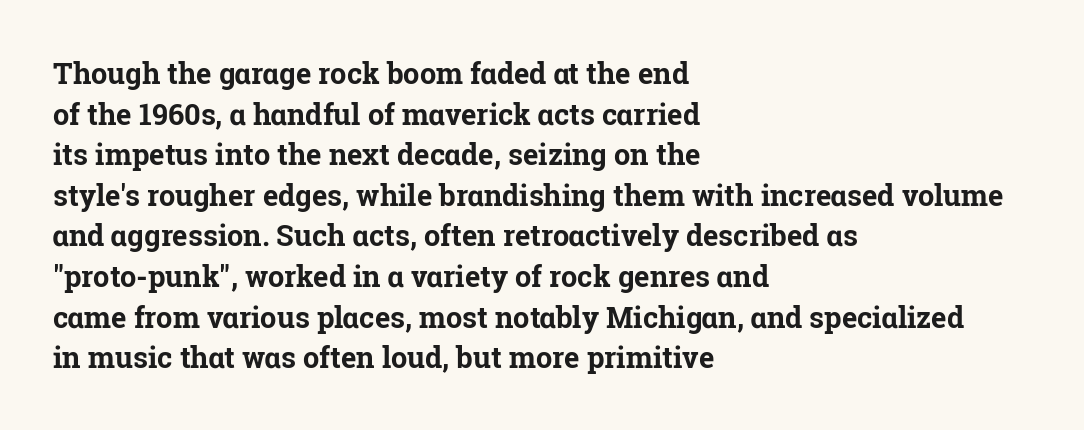
The space directly below the letters is spotless. There is no visible air inserted between adjacent glyphs. Note the varied advance widths — an 'i' is clearly narrower than an 'm'. Layout note: lines flush left. Posture: straight, roman, zero tilt. Strokes here are thick enough to call this a true bold.
